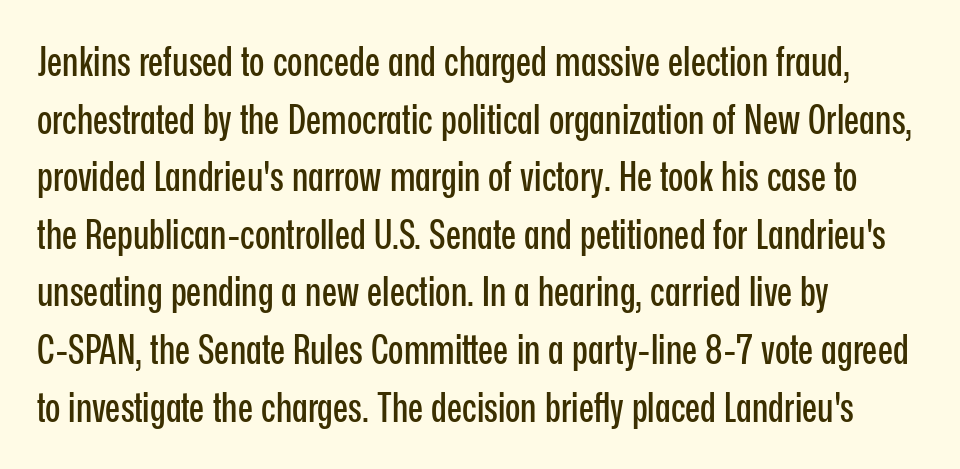
{"serif": "no", "italic": "no", "width": "condensed", "stroke_contrast": "low", "x_height": "medium", "monospaced": "no", "underline": "no", "align": "left", "line_spacing": "normal", "line_spacing_ratio": 1.44, "letter_spacing": "normal", "letter_spacing_em": 0.0, "glyph_px": 40}
